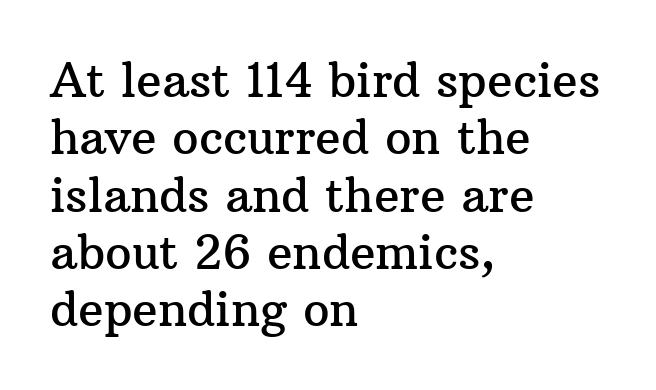
{"serif": "yes", "italic": "no", "width": "normal", "stroke_contrast": "medium", "x_height": "medium", "monospaced": "no", "underline": "no", "align": "left", "line_spacing_ratio": 1.22, "letter_spacing": "normal", "letter_spacing_em": 0.0, "glyph_px": 47}
